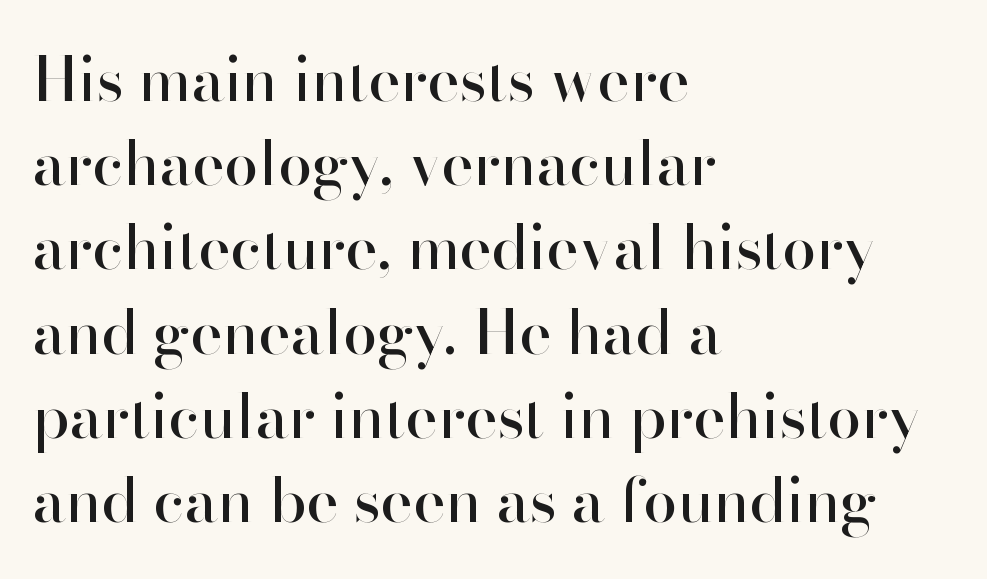
The compositor pushed each line to the left boundary. Posture: straight, roman, zero tilt. What kind of face is this? One without serifs — a sans. Observe the ordinary spacing: letters are neighbours, not strangers.
